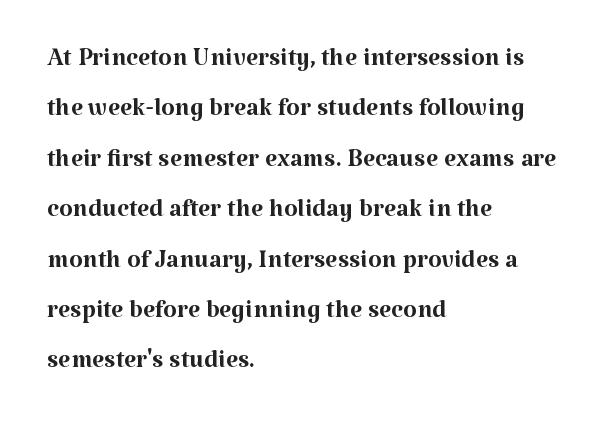
Is the block centered? No — it sits flush against the left margin. Between one letter and the next there's only the usual sliver of space. Compared with typical paragraphs, the rows here are spaced about the same. The cut favours lightness, reaching ordinary text weight at its darkest. A typesetter would call this proportional, since set widths differ per character. Underlining? Definitely not there.
